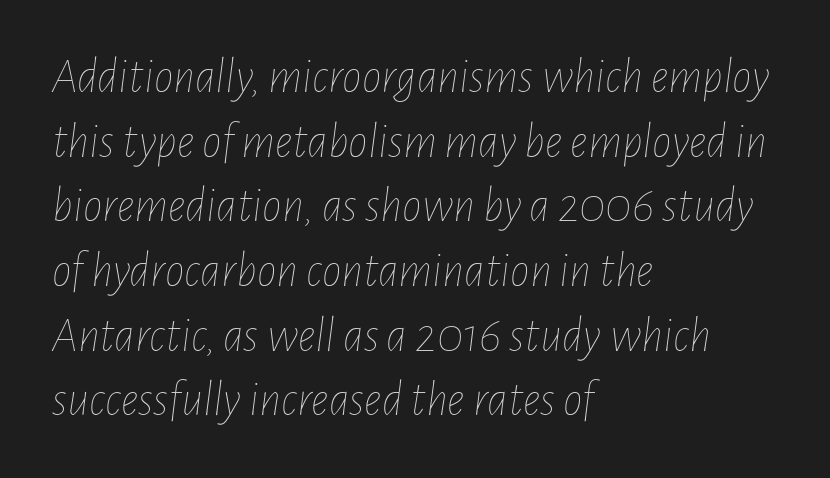
The image shows 49 px thin, condensed type, italic (leaning right); set left-aligned, normal line spacing (1.32x), normal letter spacing, not underlined; low stroke contrast and a medium x-height.
